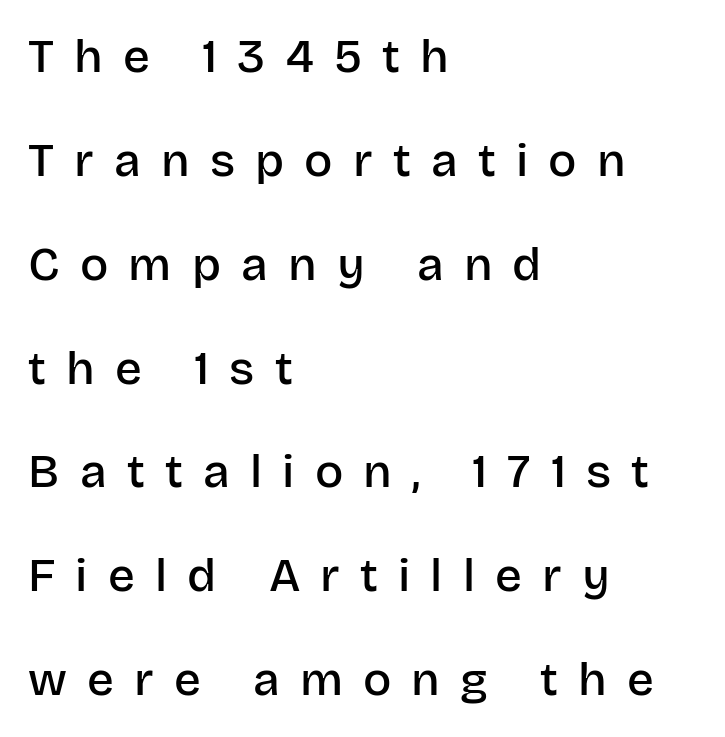
The image shows 47 px semibold sans-serif type, upright; set left-aligned, loose line spacing (2.21x), unusually wide letter spacing (+0.43 em), not underlined; low stroke contrast and a large x-height.
